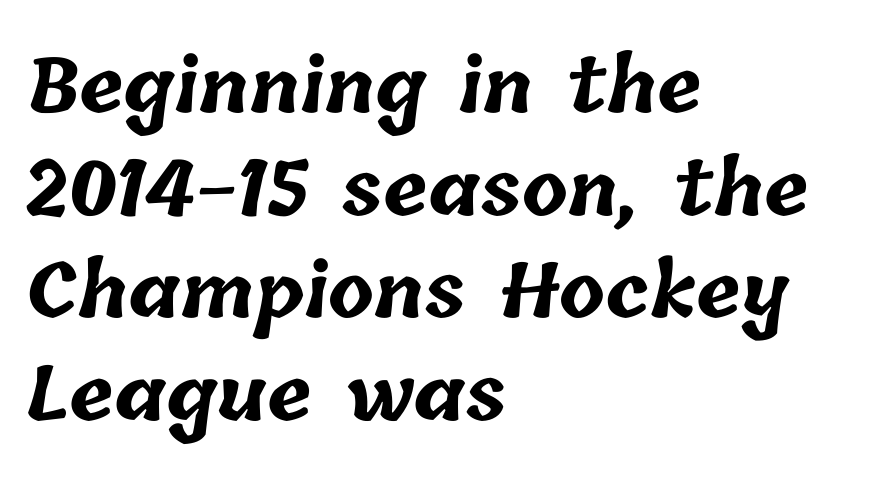
Q: Is the text bold? A: Yes.
Q: Is the text underlined? A: No.
Q: How is the paragraph aligned? A: Left-aligned.
Q: Is the spacing between letters normal or unusually wide? A: Normal.
Q: Is the spacing between lines tight, normal or loose? A: Normal.
Q: Width (condensed, normal, or wide)? A: Normal.
Q: Stroke contrast? A: Low.
Q: x-height? A: Medium.
Q: Monospaced? A: No.
